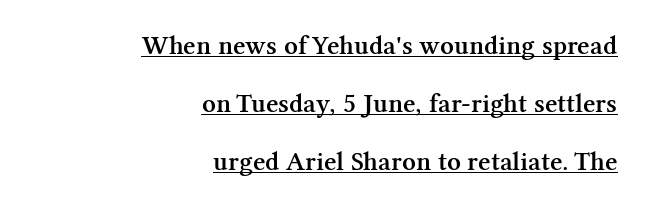
The specimen includes a rule beneath the text block's lines. If you drew a ruler down the right edge, every line would touch it. The characters look somewhat weighty, a semibold short of true bold. Baseline-to-baseline distance is far greater than the letter height. The tracking reads as untouched default to a designer's eye.
